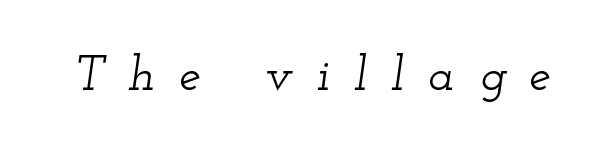
Designer's note — italics engaged. The rendering uses natural spacing where letterforms have individual widths. The type is letterspaced generously, with wide tracking. This sample uses a serif face.
